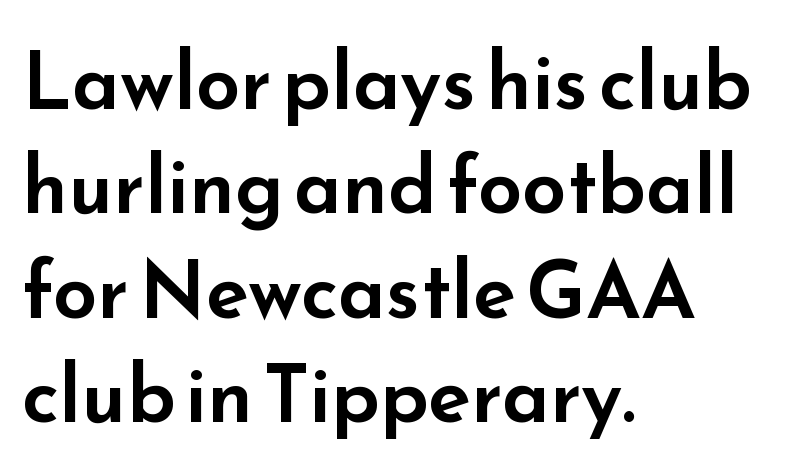
The image shows 79 px wide sans-serif type, upright; set left-aligned, normal line spacing (1.32x), normal letter spacing, not underlined; low stroke contrast and a small x-height.
